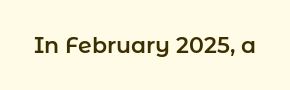
Tall strokes in this sample are plumb rather than angled. Short note: letters normally spaced. Lines of text with bare space underneath.
